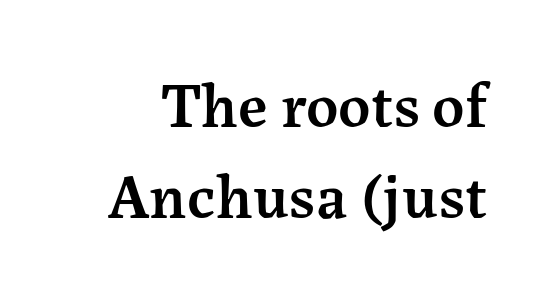
Q: Is the text bold? A: Semi-bold.
Q: Is the text italic (slanted)? A: No, it is upright.
Q: Is the typeface a serif or a sans-serif typeface? A: Serif.
Q: Is the text underlined? A: No.
Q: Is the spacing between letters normal or unusually wide? A: Normal.
Q: Is the spacing between lines tight, normal or loose? A: Normal.
Q: Width (condensed, normal, or wide)? A: Normal.
Q: Stroke contrast? A: Medium.
Q: x-height? A: Medium.
Q: Monospaced? A: No.
